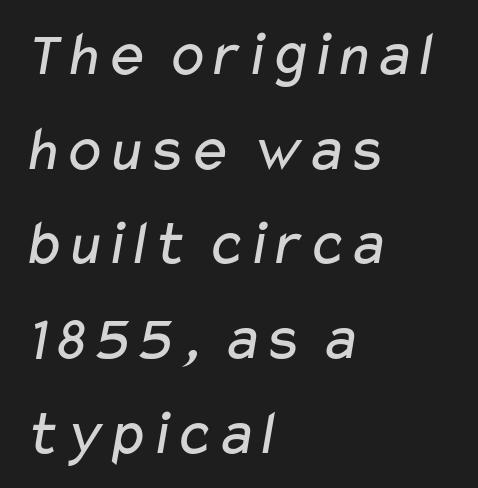
{"serif": "no", "bold": "no", "weight": "regular", "width": "wide", "stroke_contrast": "low", "x_height": "medium", "monospaced": "no", "underline": "no", "align": "left", "line_spacing": "normal", "line_spacing_ratio": 1.48, "letter_spacing": "normal", "letter_spacing_em": 0.0, "glyph_px": 64}
